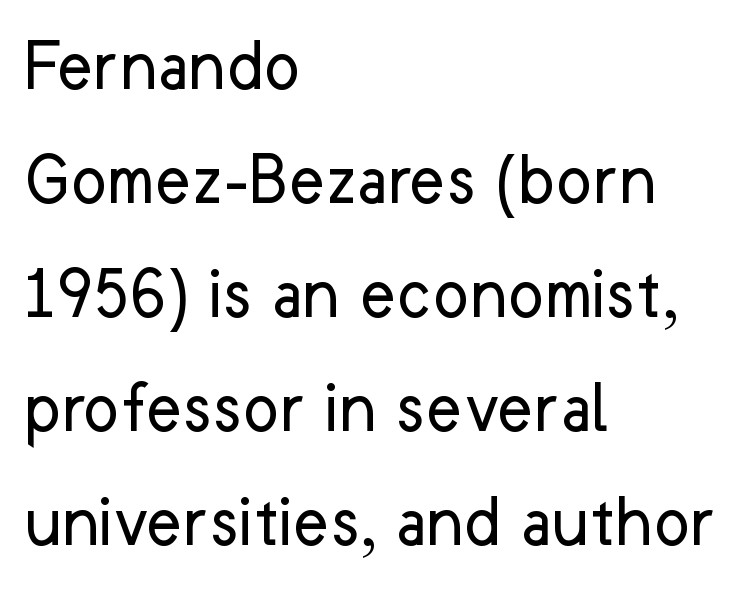
The image shows 77 px regular-weight sans-serif type, upright; set left-aligned, normal line spacing (1.48x), normal letter spacing, not underlined; low stroke contrast and a medium x-height.
